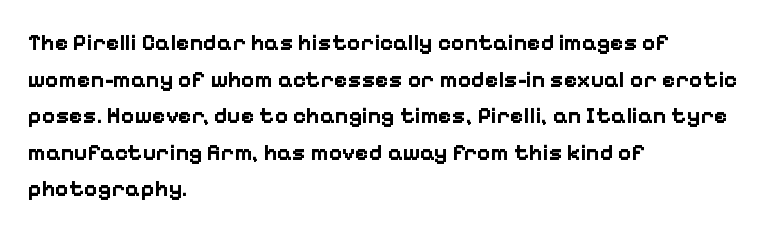
Q: Is the text bold? A: Yes.
Q: Is the text italic (slanted)? A: No, it is upright.
Q: Is the text underlined? A: No.
Q: How is the paragraph aligned? A: Left-aligned.
Q: Is the spacing between letters normal or unusually wide? A: Normal.
Q: Is the spacing between lines tight, normal or loose? A: Normal.
